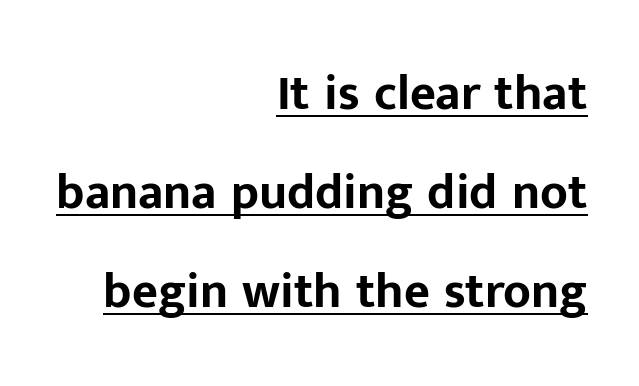
The image shows 50 px bold sans-serif type, upright; set right-aligned, loose line spacing (1.98x), normal letter spacing, underlined; low stroke contrast and a medium x-height.
